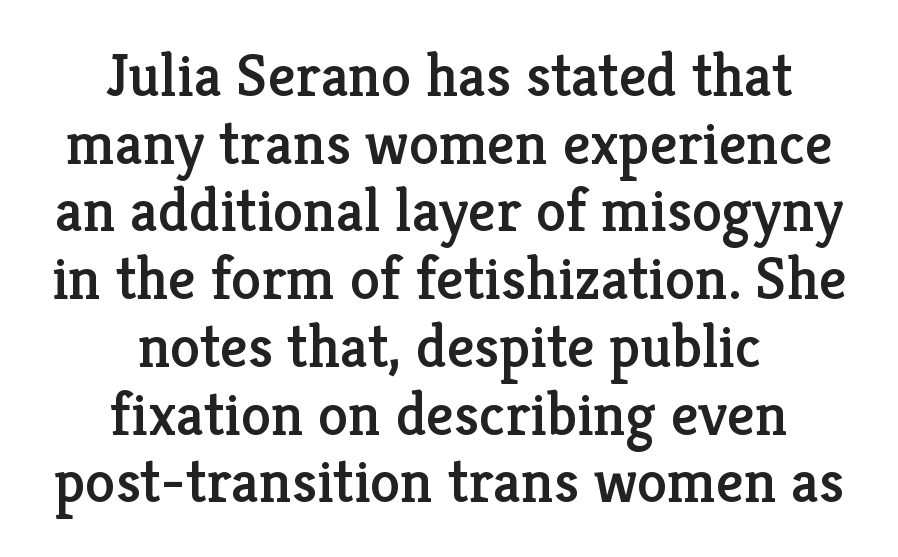
Q: Is the text italic (slanted)? A: No, it is upright.
Q: Is the typeface a serif or a sans-serif typeface? A: Serif.
Q: Is the text underlined? A: No.
Q: How is the paragraph aligned? A: Centered.
Q: Is the spacing between letters normal or unusually wide? A: Normal.
Q: Is the spacing between lines tight, normal or loose? A: Tight.
Q: Width (condensed, normal, or wide)? A: Normal.
Q: Stroke contrast? A: Low.
Q: x-height? A: Medium.
Q: Monospaced? A: No.
